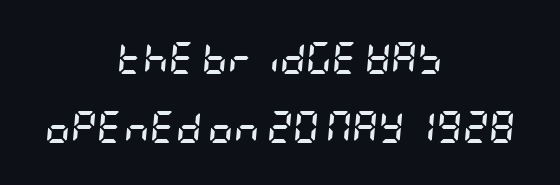
Underline: absent. Summary of vertical rhythm: relaxed, with wide interline spacing. Notice how the passage keeps no hard edge, just a central spine. Standard letterfit; no display-style spreading of the glyphs. Students, this is bold: see how much ink each stroke carries. Yep, that's italic — everything's leaning.
